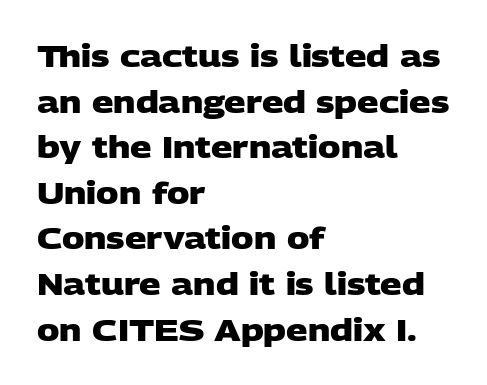
Q: Is the text bold? A: Yes.
Q: Is the typeface a serif or a sans-serif typeface? A: Sans-serif.
Q: Is the text underlined? A: No.
Q: How is the paragraph aligned? A: Left-aligned.
Q: Is the spacing between letters normal or unusually wide? A: Normal.
Q: Is the spacing between lines tight, normal or loose? A: Normal.
Q: Width (condensed, normal, or wide)? A: Wide.
Q: Stroke contrast? A: Low.
Q: x-height? A: Large.
Q: Monospaced? A: No.
